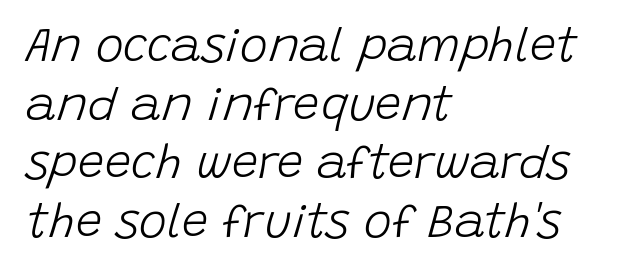
Q: Is the text bold? A: No.
Q: Is the text italic (slanted)? A: Yes, it leans right by about 15 degrees.
Q: Is the text underlined? A: No.
Q: How is the paragraph aligned? A: Left-aligned.
Q: Is the spacing between letters normal or unusually wide? A: Normal.
Q: Is the spacing between lines tight, normal or loose? A: Normal.
Q: Width (condensed, normal, or wide)? A: Normal.
Q: Stroke contrast? A: Low.
Q: x-height? A: Large.
Q: Monospaced? A: No.
